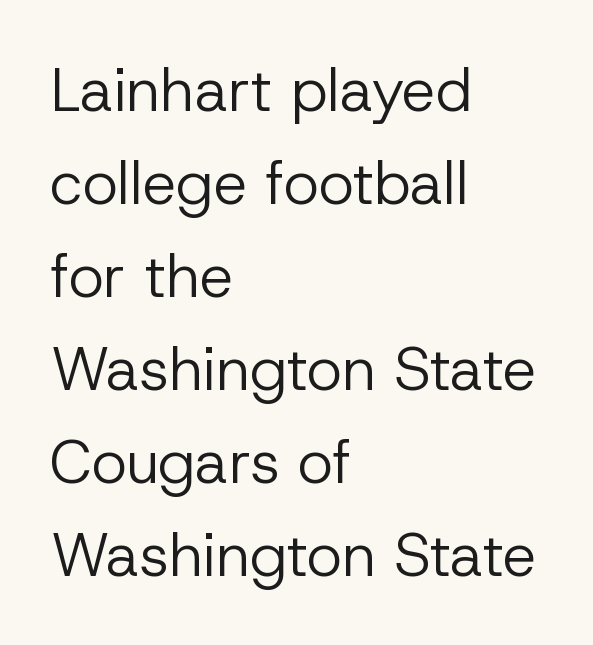
The image shows 60 px regular-weight sans-serif type, upright; set left-aligned, normal line spacing (1.55x), normal letter spacing, not underlined; low stroke contrast and a medium x-height.
